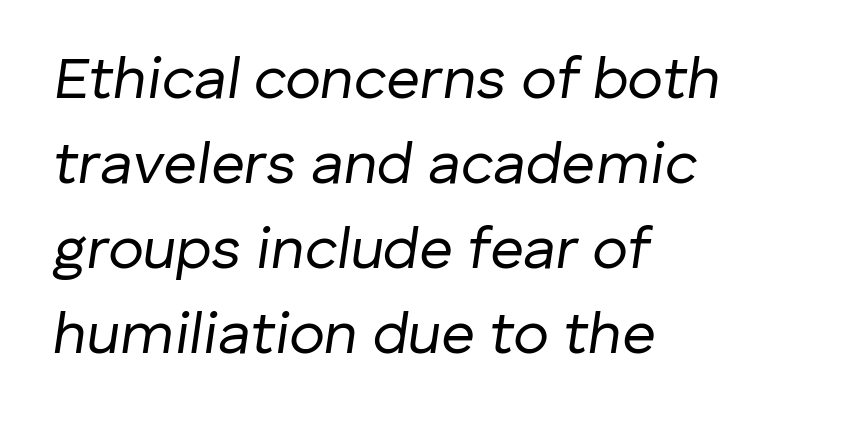
{"italic": "yes", "lean": "right", "slant_degrees": 8, "bold": "no", "weight": "regular", "width": "normal", "stroke_contrast": "low", "x_height": "medium", "monospaced": "no", "underline": "no", "align": "left", "line_spacing": "normal", "line_spacing_ratio": 1.44, "letter_spacing": "normal", "letter_spacing_em": 0.0, "glyph_px": 59}
